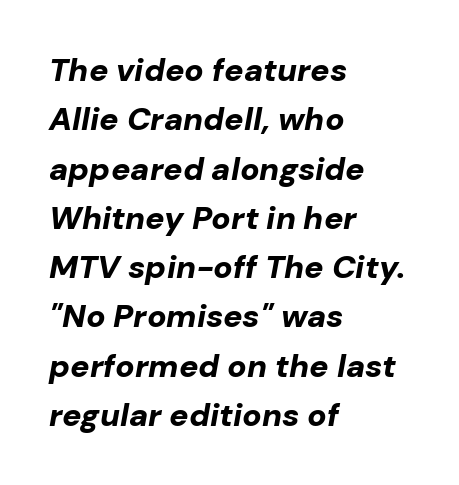
The image shows 32 px bold type, italic (leaning right); set left-aligned, normal line spacing (1.54x), normal letter spacing, not underlined; low stroke contrast and a medium x-height.
